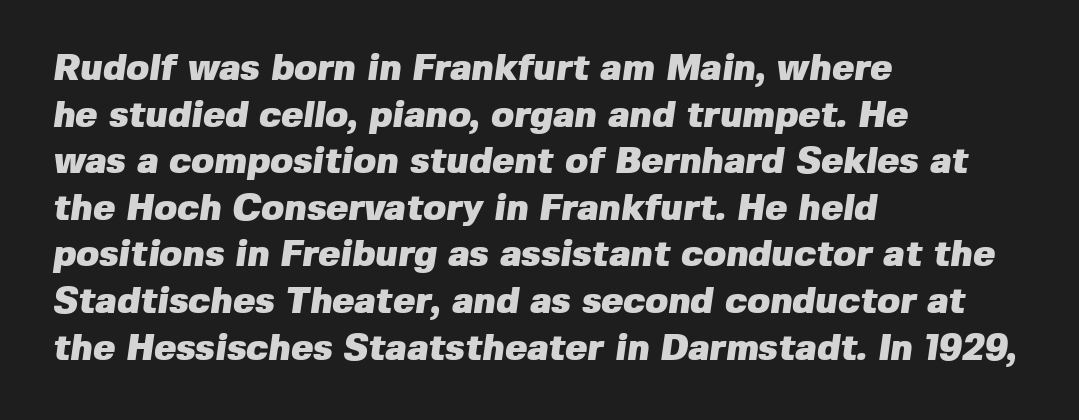
The image shows 37 px heavy sans-serif type; set left-aligned, normal line spacing (1.26x), normal letter spacing, not underlined; low stroke contrast and a medium x-height.
